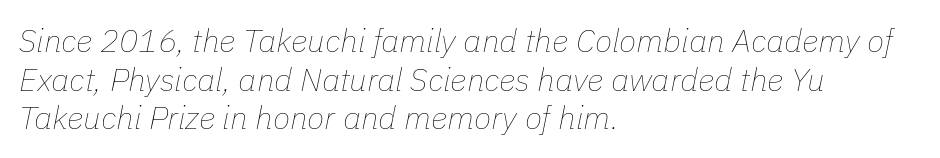
Bare-footed words on every line. It's the slanting kind of type. On a weight scale, this lands at 450 or below. The face used here is rendered with its standard letterfit.
